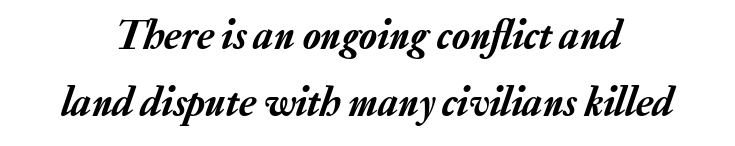
Q: Is the text italic (slanted)? A: Yes, it leans right by about 20 degrees.
Q: Is the text underlined? A: No.
Q: Is the spacing between letters normal or unusually wide? A: Normal.
Q: Is the spacing between lines tight, normal or loose? A: Normal.
Q: Width (condensed, normal, or wide)? A: Normal.
Q: Stroke contrast? A: Low.
Q: x-height? A: Medium.
Q: Monospaced? A: No.
